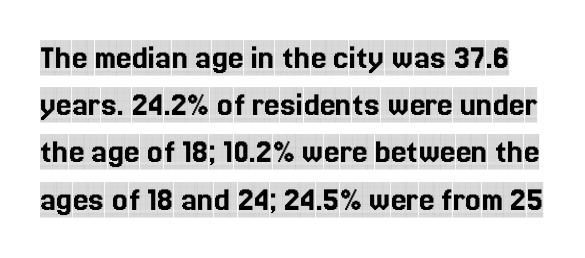
Q: Is the text italic (slanted)? A: No, it is upright.
Q: Is the typeface a serif or a sans-serif typeface? A: Serif.
Q: Is the text underlined? A: No.
Q: Is the spacing between letters normal or unusually wide? A: Normal.
Q: Is the spacing between lines tight, normal or loose? A: Normal.
Q: Width (condensed, normal, or wide)? A: Condensed.
Q: x-height? A: Large.
Q: Monospaced? A: No.
